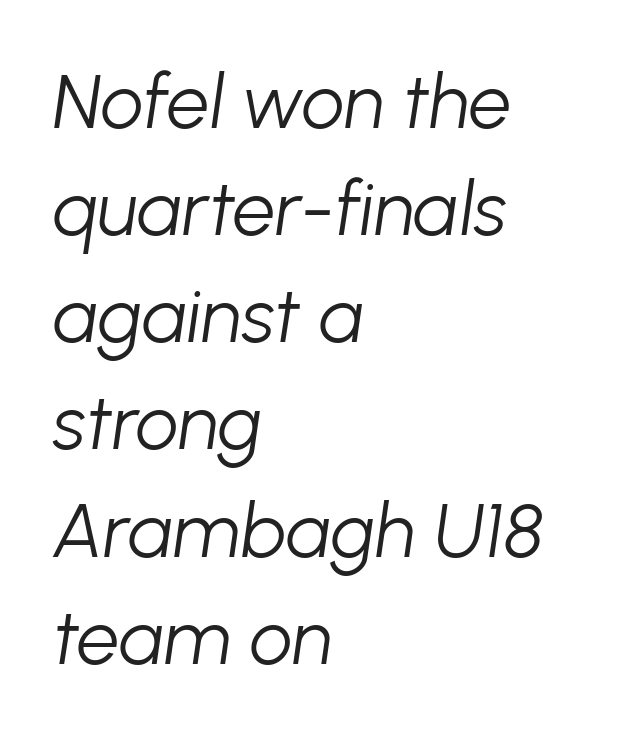
Honestly, there is no underline to notice here at all. The whole block is typeset with a tilt. Characters follow at the spacing the type designer built in. The space between consecutive lines is moderate.
